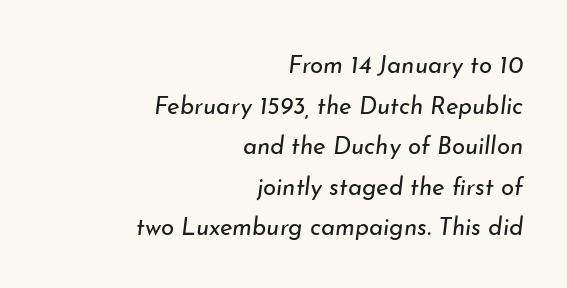
{"italic": "yes", "lean": "right", "slant_degrees": 7, "bold": "no", "underline": "no", "align": "right", "line_spacing": "normal", "line_spacing_ratio": 1.69, "letter_spacing": "normal", "letter_spacing_em": 0.0, "glyph_px": 24}
